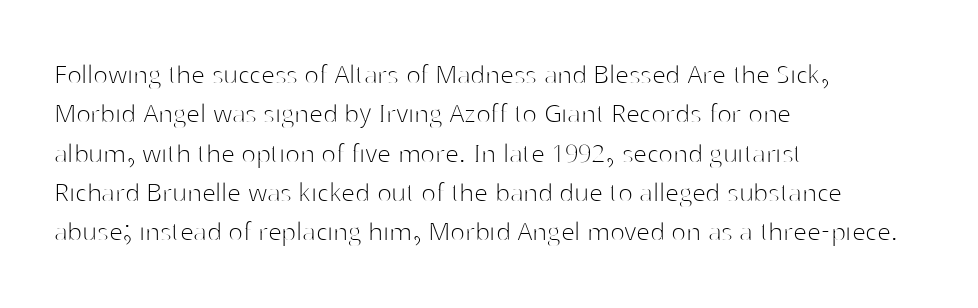
These lines are composed in type without serifs. Left-aligned paragraph, ragged on the right. The gap between lines stays unmarked. Honestly, the letter spacing is just normal — you wouldn't notice it. This reads as an unemphasized weight, regular at the heaviest. The rendering uses a moderate line-height, typical for paragraphs.
